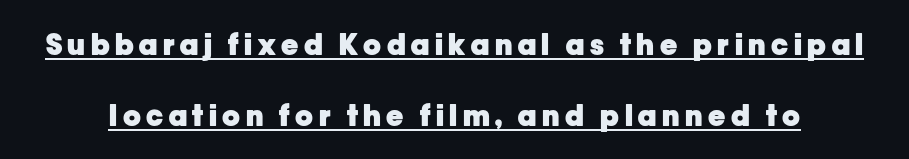
The image shows 29 px heavy sans-serif type, upright; set loose line spacing (2.44x), underlined; low stroke contrast and a medium x-height.
